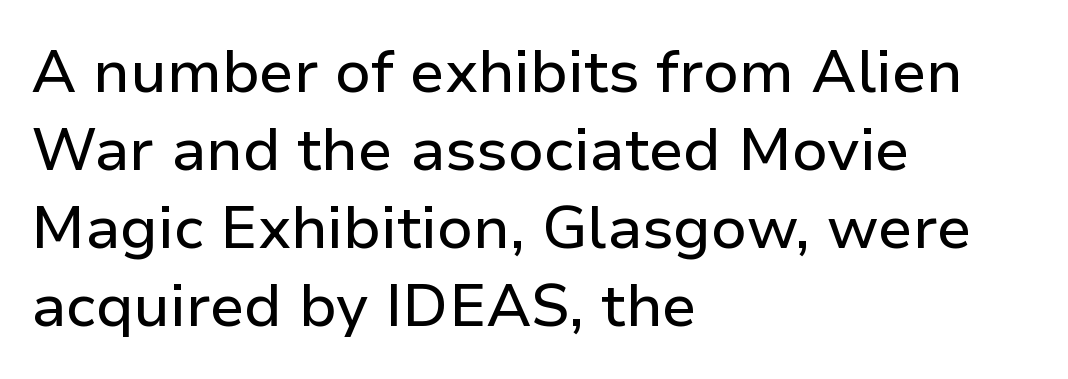
The passage shown is typed in a proportional face where columns would drift. Evenly set lines give the paragraph a standard silhouette. Rendered with straight, roman letterforms. Caption: standard tracking, unaltered. You can tell from the bare stems that sans-serif type was used. Quick note: underline off.
